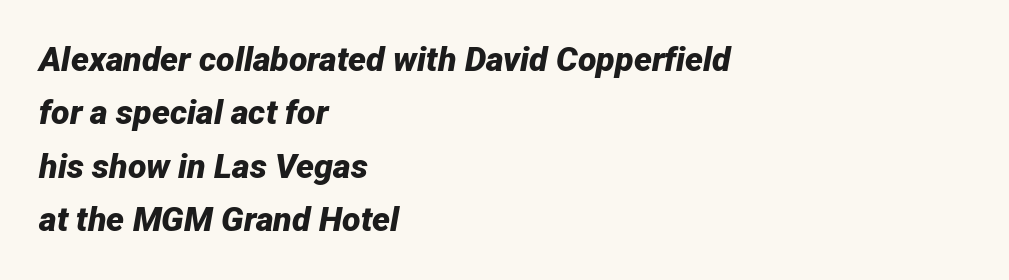
Q: Is the text bold? A: Yes.
Q: Is the text italic (slanted)? A: Yes, it leans right by about 12 degrees.
Q: Is the text underlined? A: No.
Q: How is the paragraph aligned? A: Left-aligned.
Q: Is the spacing between letters normal or unusually wide? A: Normal.
Q: Is the spacing between lines tight, normal or loose? A: Normal.
Q: Width (condensed, normal, or wide)? A: Normal.
Q: Stroke contrast? A: Low.
Q: x-height? A: Medium.
Q: Monospaced? A: No.
